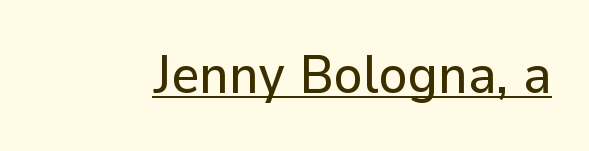
The image shows 54 px sans-serif type, upright; set normal letter spacing, underlined; low stroke contrast and a medium x-height.
